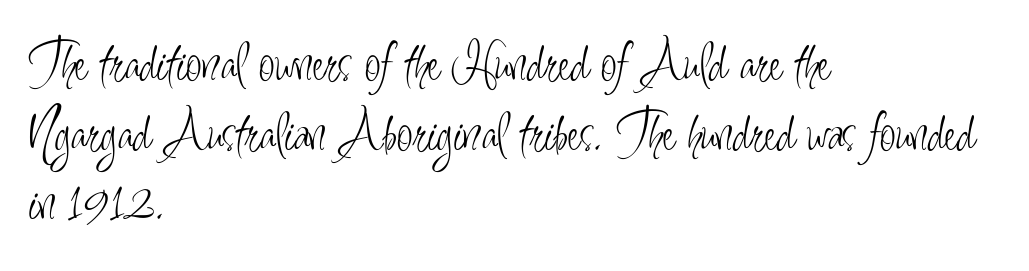
Check under the words: just untouched page. Character widths vary here, with narrow letters taking less room than wide ones. A typesetter would label this face a sans.
